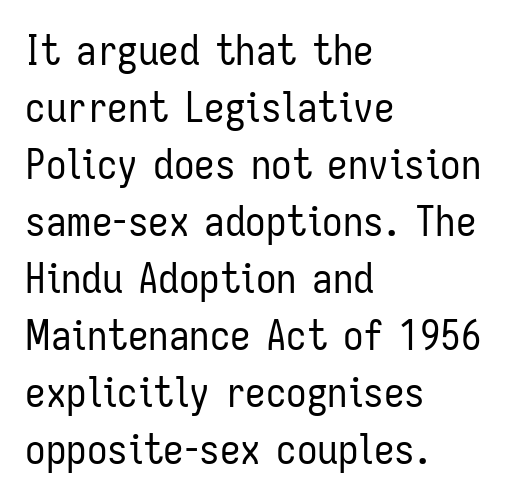
Q: Is the text bold? A: No.
Q: Is the text italic (slanted)? A: No, it is upright.
Q: Is the typeface a serif or a sans-serif typeface? A: Sans-serif.
Q: Is the text underlined? A: No.
Q: How is the paragraph aligned? A: Left-aligned.
Q: Is the spacing between letters normal or unusually wide? A: Normal.
Q: Is the spacing between lines tight, normal or loose? A: Normal.
Q: Width (condensed, normal, or wide)? A: Condensed.
Q: Stroke contrast? A: Low.
Q: x-height? A: Medium.
Q: Monospaced? A: No.
